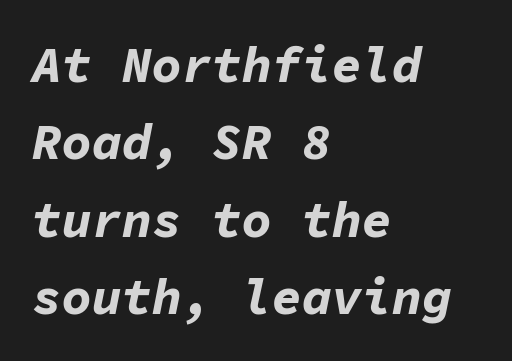
Q: Is the text bold? A: Yes.
Q: Is the text italic (slanted)? A: Yes, it leans right by about 11 degrees.
Q: Is the text underlined? A: No.
Q: How is the paragraph aligned? A: Left-aligned.
Q: Is the spacing between letters normal or unusually wide? A: Normal.
Q: Is the spacing between lines tight, normal or loose? A: Normal.
Q: Width (condensed, normal, or wide)? A: Normal.
Q: Stroke contrast? A: Low.
Q: x-height? A: Medium.
Q: Monospaced? A: Yes.
